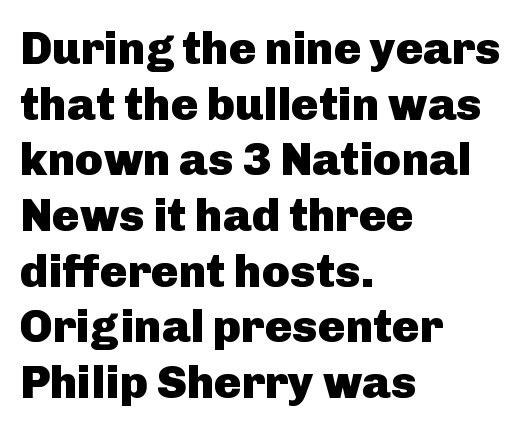
{"serif": "no", "italic": "no", "bold": "yes", "weight": "heavy", "width": "normal", "stroke_contrast": "low", "x_height": "medium", "monospaced": "no", "underline": "no", "align": "left", "line_spacing_ratio": 1.21, "letter_spacing": "normal", "letter_spacing_em": 0.0, "glyph_px": 46}
